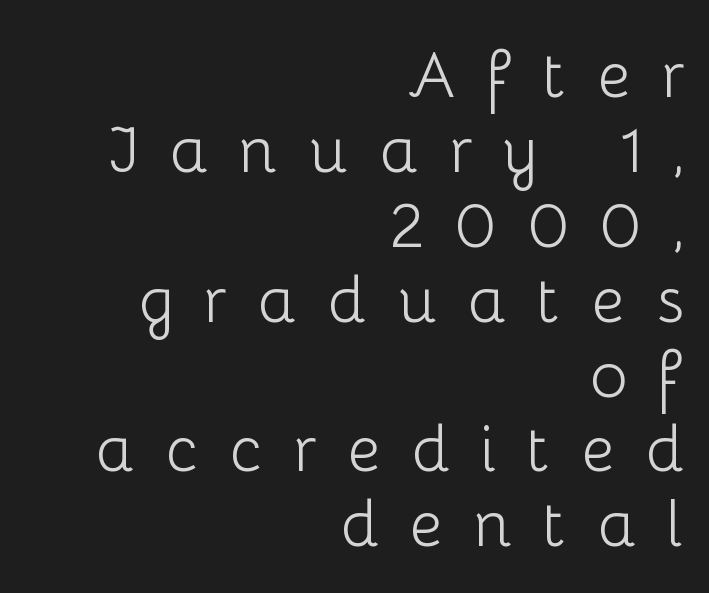
Vertical strokes here are truly vertical. Where is the straight margin? On the right. Words float on clear page, feet unadorned. Bold? No — there's no thickening of the strokes.
